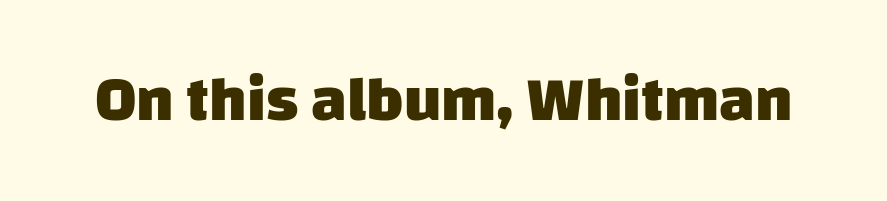
Q: Is the text bold? A: Yes.
Q: Is the typeface a serif or a sans-serif typeface? A: Sans-serif.
Q: Is the text underlined? A: No.
Q: Is the spacing between letters normal or unusually wide? A: Normal.
Q: Width (condensed, normal, or wide)? A: Normal.
Q: Stroke contrast? A: Low.
Q: x-height? A: Large.
Q: Monospaced? A: No.
